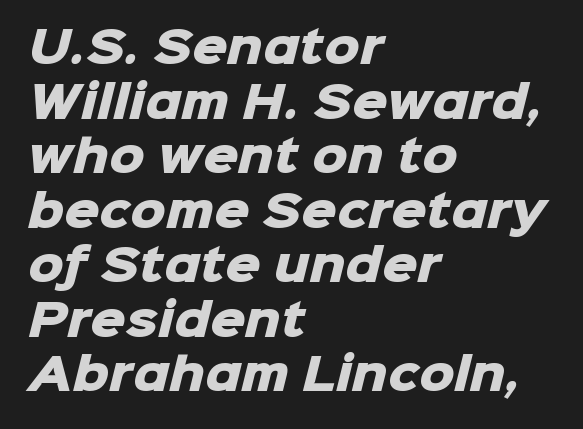
The image shows 44 px heavy sans-serif type; set left-aligned, line spacing 1.24x, normal letter spacing, not underlined; low stroke contrast and a medium x-height.
